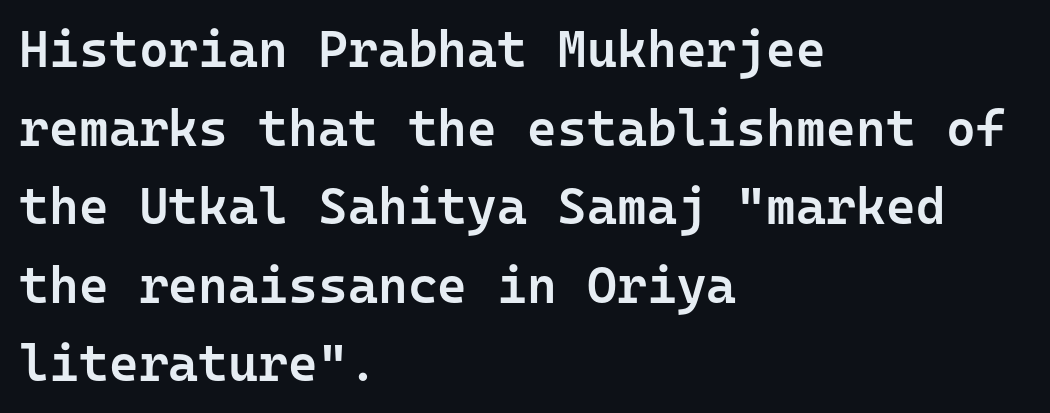
Q: Is the text bold? A: Semi-bold.
Q: Is the text italic (slanted)? A: No, it is upright.
Q: Is the typeface a serif or a sans-serif typeface? A: Sans-serif.
Q: Is the text underlined? A: No.
Q: How is the paragraph aligned? A: Left-aligned.
Q: Is the spacing between letters normal or unusually wide? A: Normal.
Q: Is the spacing between lines tight, normal or loose? A: Normal.
Q: Width (condensed, normal, or wide)? A: Normal.
Q: Stroke contrast? A: Low.
Q: x-height? A: Medium.
Q: Monospaced? A: Yes.
